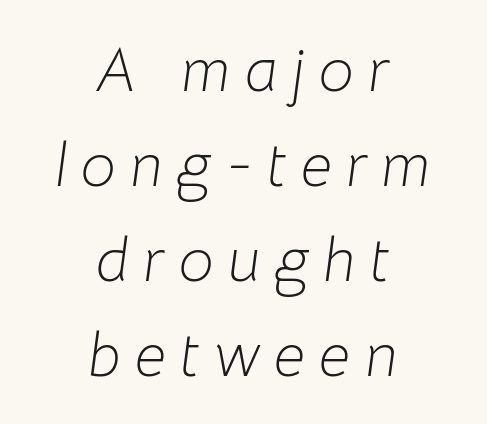
{"italic": "yes", "lean": "right", "slant_degrees": 8, "bold": "no", "weight": "light", "width": "normal", "stroke_contrast": "low", "x_height": "medium", "monospaced": "no", "underline": "no", "align": "center", "line_spacing": "normal", "line_spacing_ratio": 1.53, "letter_spacing": "wide", "letter_spacing_em": 0.23, "glyph_px": 62}
